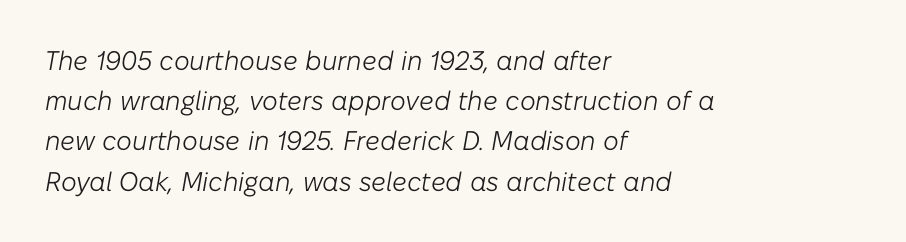
Q: Is the text bold? A: No.
Q: Is the text italic (slanted)? A: Yes, it leans right by about 10 degrees.
Q: Is the text underlined? A: No.
Q: How is the paragraph aligned? A: Left-aligned.
Q: Is the spacing between letters normal or unusually wide? A: Normal.
Q: Is the spacing between lines tight, normal or loose? A: Normal.
